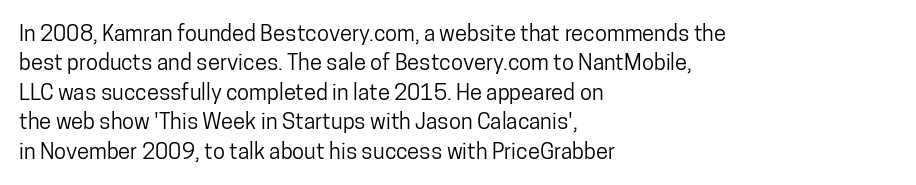
{"italic": "no", "underline": "no", "align": "left", "line_spacing": "normal", "line_spacing_ratio": 1.34, "letter_spacing": "normal", "letter_spacing_em": 0.0, "glyph_px": 22}
